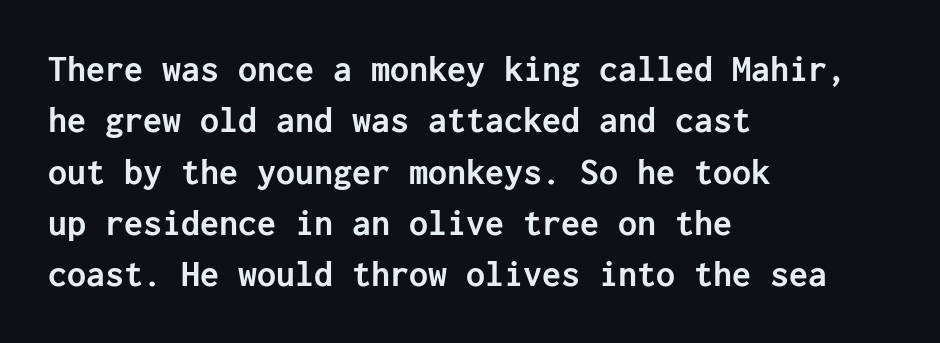
Compared with a centered layout, this one pins lines to the left instead. Honestly, the row spacing looks completely unremarkable. Only glyphs here, with clear space below each row. Summary of weight: heavy, a full bold. The designer went with a sans here, leaving each stem footless.
